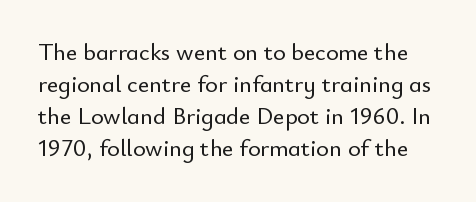
The image shows 24 px text type, upright; set normal line spacing (1.34x), normal letter spacing, not underlined.
